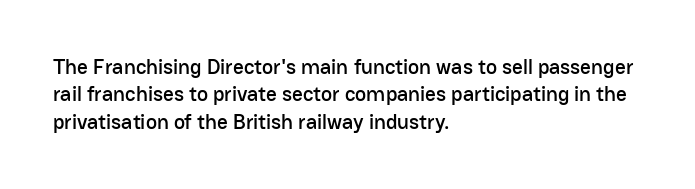
The image shows 21 px text type, upright; set left-aligned, normal line spacing (1.3x), normal letter spacing, not underlined.
